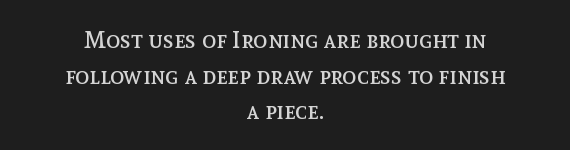
Compared with typical paragraphs, the rows here are spaced about the same. Vertical strokes here are truly vertical. Letters have the restrained weight of plain body copy at most. Letters rest on an invisible, unmarked baseline.
